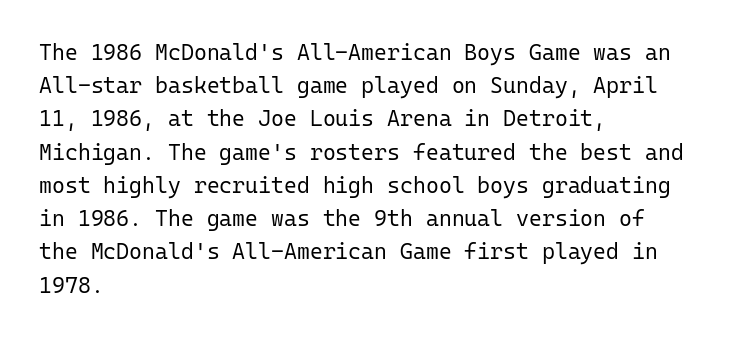
{"italic": "no", "bold": "no", "underline": "no", "align": "left", "line_spacing": "normal", "line_spacing_ratio": 1.51, "letter_spacing": "normal", "letter_spacing_em": 0.0, "glyph_px": 22}
